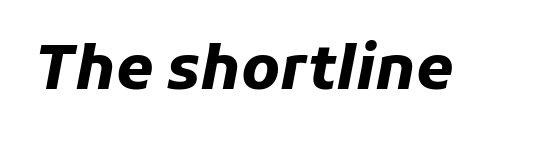
Q: Is the text bold? A: Yes.
Q: Is the text italic (slanted)? A: Yes, it leans right by about 11 degrees.
Q: Is the text underlined? A: No.
Q: Is the spacing between letters normal or unusually wide? A: Normal.
Q: Width (condensed, normal, or wide)? A: Normal.
Q: Stroke contrast? A: Low.
Q: x-height? A: Medium.
Q: Monospaced? A: No.
